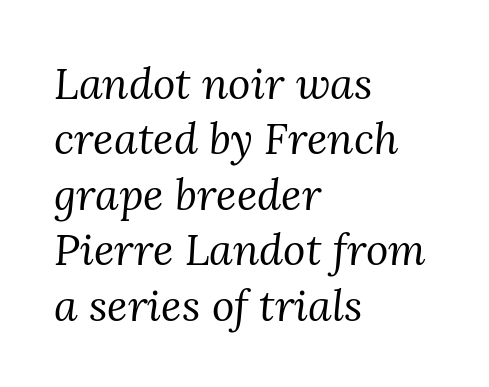
Observe the lean: these are italic letterforms. Rows of type keep a routine distance in the vertical direction. No extra tracking has been applied to these lines. Each letter's strokes conclude with small projecting serifs. Think of a printed novel: that variable character pitch is what you see here.
